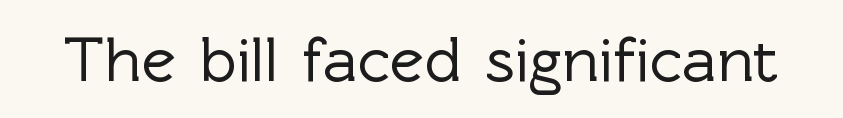
{"serif": "no", "italic": "no", "width": "normal", "x_height": "medium", "monospaced": "no", "underline": "no", "letter_spacing": "normal", "letter_spacing_em": 0.0, "glyph_px": 65}
